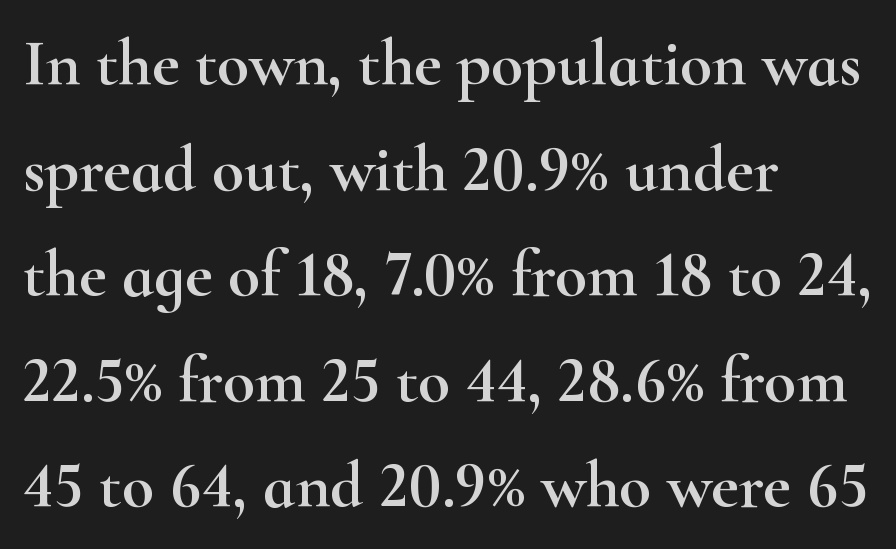
Q: Is the text italic (slanted)? A: No, it is upright.
Q: Is the typeface a serif or a sans-serif typeface? A: Serif.
Q: Is the text underlined? A: No.
Q: How is the paragraph aligned? A: Left-aligned.
Q: Is the spacing between letters normal or unusually wide? A: Normal.
Q: Is the spacing between lines tight, normal or loose? A: Normal.
Q: Width (condensed, normal, or wide)? A: Wide.
Q: Stroke contrast? A: High.
Q: x-height? A: Small.
Q: Monospaced? A: No.
